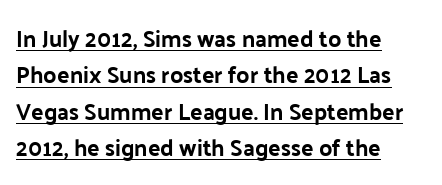
The image shows 23 px text type, upright; set left-aligned, normal line spacing (1.58x), normal letter spacing, underlined.
